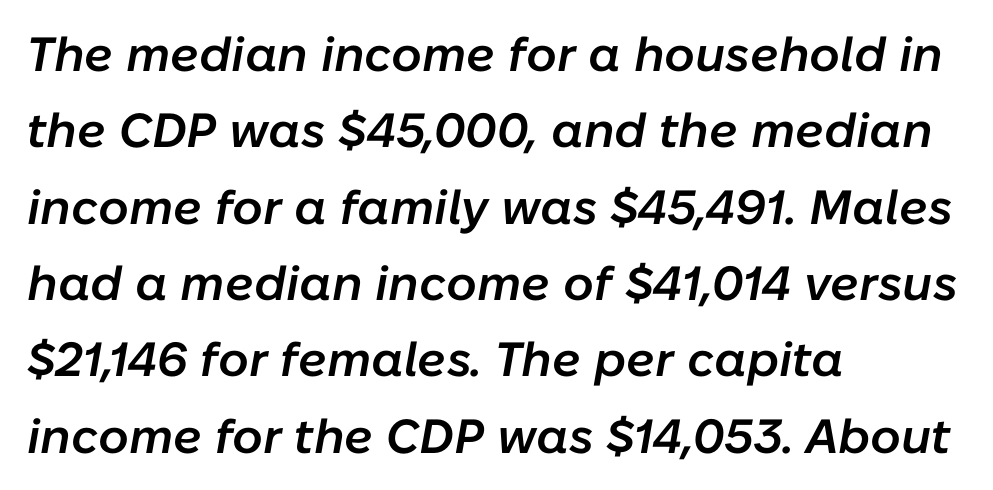
The image shows 48 px semibold type, italic (leaning right); set left-aligned, normal line spacing (1.59x), normal letter spacing, not underlined; low stroke contrast and a medium x-height.
